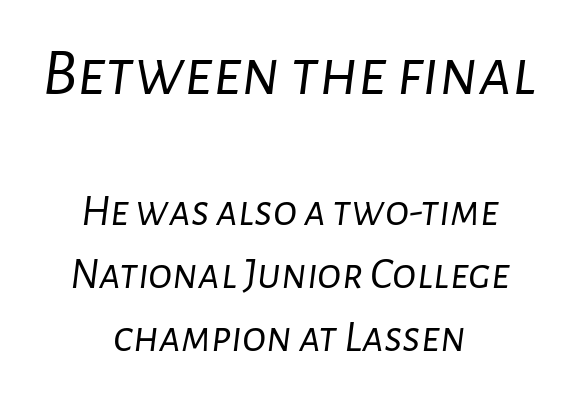
{"italic": "yes", "lean": "right", "slant_degrees": 7, "bold": "no", "weight": "light", "width": "normal", "stroke_contrast": "low", "x_height": "medium", "monospaced": "no", "underline": "no", "align": "center", "line_spacing": "normal", "line_spacing_ratio": 1.4, "letter_spacing": "normal", "letter_spacing_em": 0.0, "larger_block": "first", "size_ratio": 1.51, "glyph_px": 68}
